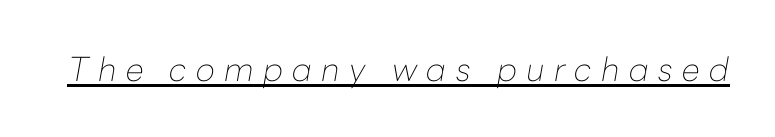
Q: Is the text bold? A: No.
Q: Is the text italic (slanted)? A: Yes, it leans right by about 10 degrees.
Q: Is the text underlined? A: Yes.
Q: Is the spacing between letters normal or unusually wide? A: Unusually wide.
Q: Width (condensed, normal, or wide)? A: Normal.
Q: Stroke contrast? A: Low.
Q: x-height? A: Medium.
Q: Monospaced? A: No.
